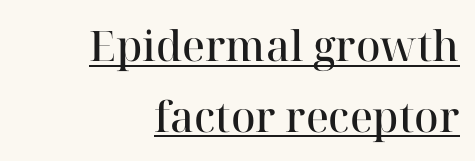
Q: Is the text bold? A: Semi-bold.
Q: Is the text italic (slanted)? A: No, it is upright.
Q: Is the typeface a serif or a sans-serif typeface? A: Serif.
Q: Is the text underlined? A: Yes.
Q: How is the paragraph aligned? A: Right-aligned.
Q: Is the spacing between letters normal or unusually wide? A: Normal.
Q: Is the spacing between lines tight, normal or loose? A: Normal.
Q: Width (condensed, normal, or wide)? A: Normal.
Q: Stroke contrast? A: High.
Q: x-height? A: Medium.
Q: Monospaced? A: No.
